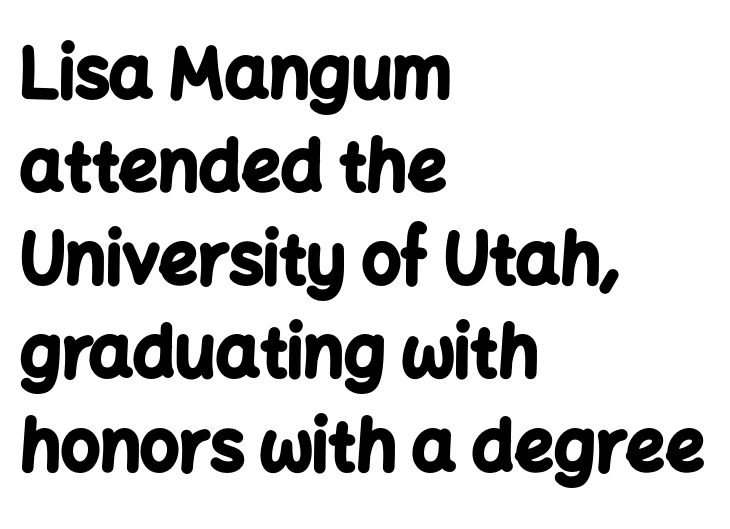
{"serif": "no", "italic": "no", "bold": "yes", "weight": "bold", "width": "normal", "stroke_contrast": "low", "x_height": "medium", "monospaced": "no", "underline": "no", "align": "left", "line_spacing": "normal", "line_spacing_ratio": 1.35, "letter_spacing": "normal", "letter_spacing_em": 0.0, "glyph_px": 69}
